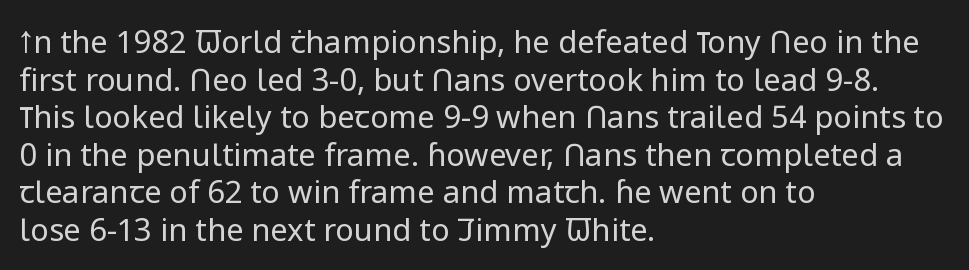
The image shows 31 px regular-weight sans-serif type, upright; set left-aligned, line spacing 1.21x, normal letter spacing, not underlined; low stroke contrast and a medium x-height.
